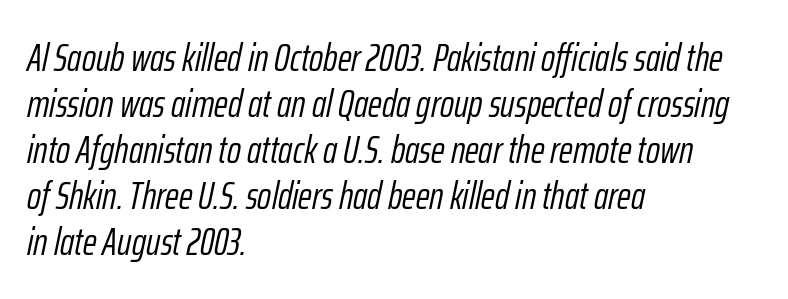
The passage shown leans; its letterforms are oblique. Alignment: flush left. No letter is thick-stroked: the sample isn't bold. Is the letter spacing exaggerated? No — it looks like the ordinary default. Varying glyph widths throughout — classic text-font behaviour.
